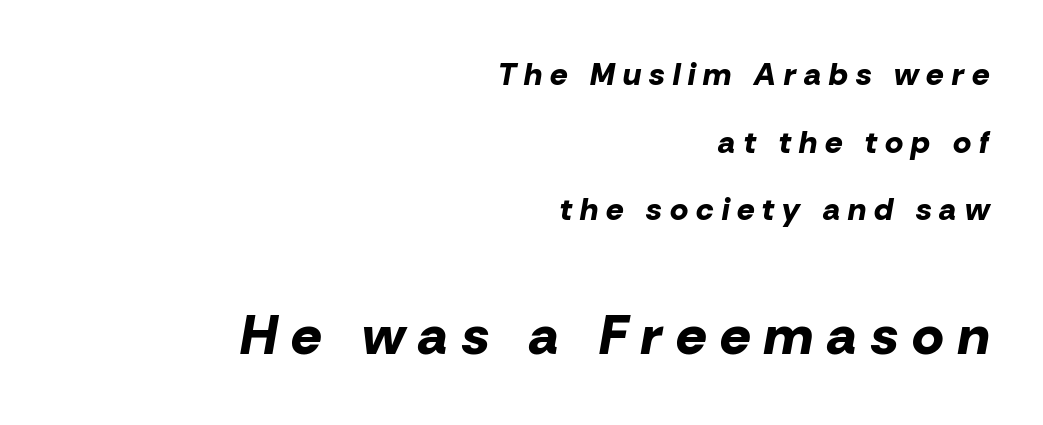
The image shows 54 px bold type, italic (leaning right); set right-aligned, loose line spacing (2.18x), unusually wide letter spacing (+0.26 em), not underlined; the second (bottom) block is 1.74x larger; low stroke contrast and a medium x-height.
